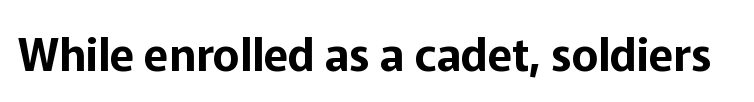
{"serif": "no", "italic": "no", "width": "normal", "stroke_contrast": "low", "x_height": "medium", "monospaced": "no", "underline": "no", "letter_spacing": "normal", "letter_spacing_em": 0.0, "glyph_px": 45}
